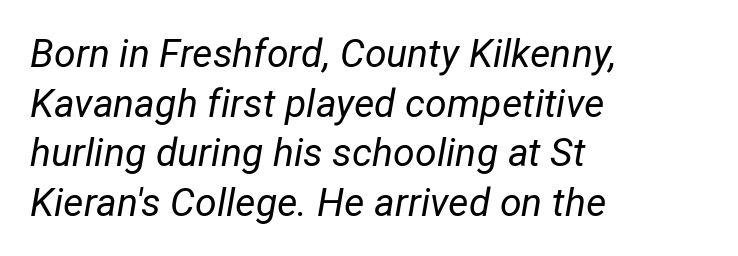
Rows of type keep a routine distance in the vertical direction. On a weight scale, this lands at 450 or below. The paragraph shown leans on its left margin. Compared with ordinary roman type, these characters are visibly tilted. Underline: absent. Character widths vary here, with narrow letters taking less room than wide ones.
